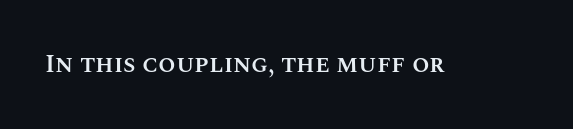
The image shows 25 px text type, upright; set normal letter spacing, not underlined.
